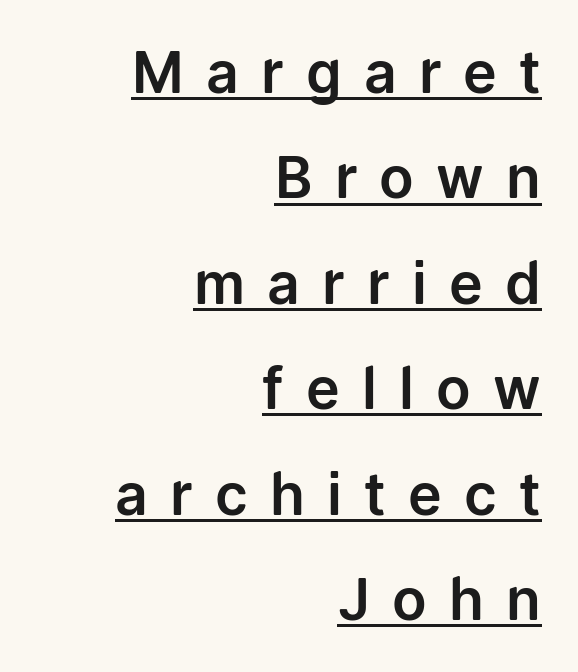
Q: Is the text italic (slanted)? A: No, it is upright.
Q: Is the typeface a serif or a sans-serif typeface? A: Sans-serif.
Q: Is the text underlined? A: Yes.
Q: How is the paragraph aligned? A: Right-aligned.
Q: Is the spacing between letters normal or unusually wide? A: Unusually wide.
Q: Width (condensed, normal, or wide)? A: Normal.
Q: Stroke contrast? A: Low.
Q: x-height? A: Medium.
Q: Monospaced? A: No.
